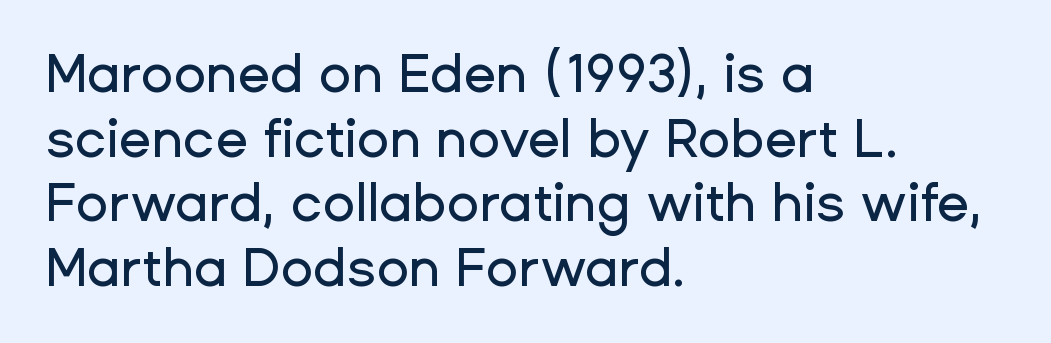
{"serif": "no", "italic": "no", "width": "normal", "stroke_contrast": "low", "x_height": "medium", "monospaced": "no", "underline": "no", "align": "left", "line_spacing_ratio": 1.22, "letter_spacing": "normal", "letter_spacing_em": 0.0, "glyph_px": 53}
